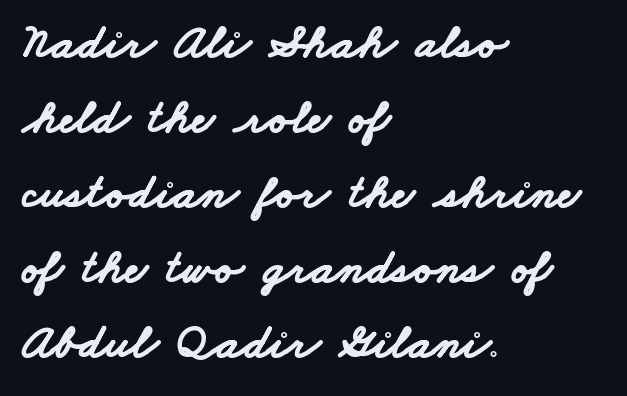
Inter-character spacing is left at the font's built-in metrics. Is the block centered? No — it sits flush against the left margin. Does the type have serifs? No, each stem ends abruptly. In terms of weight, the rendering is a true, heavy bold. Words float on clear page, feet unadorned.
